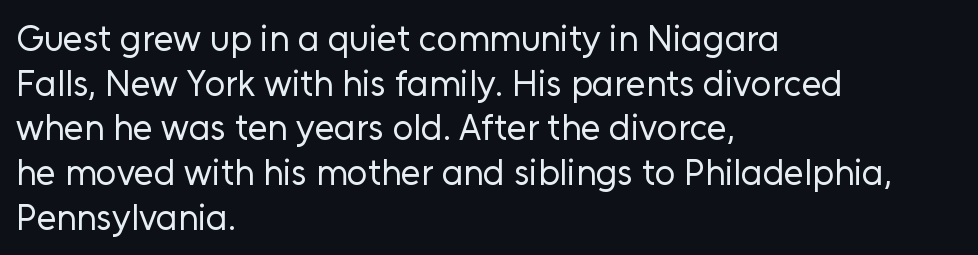
Observe the absence of serifs on each vertical stroke in this sample. The tracking reads as untouched default to a designer's eye. Each stroke keeps to a modest, everyday thickness or less. These lines stack with their left ends in a neat column. Unlike italic type, these characters show no tilt at all.
